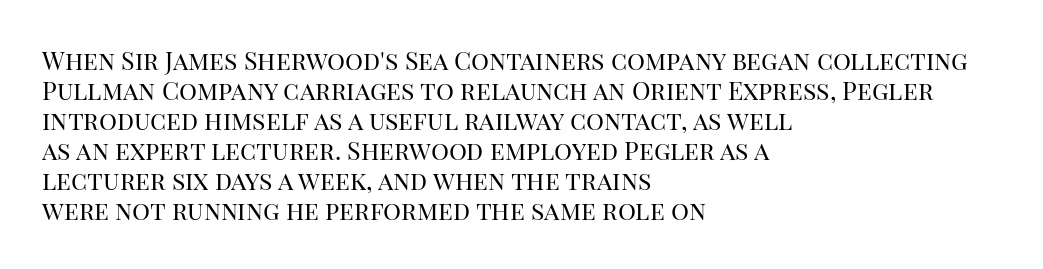
Q: Is the text bold? A: No.
Q: Is the text italic (slanted)? A: No, it is upright.
Q: Is the text underlined? A: No.
Q: How is the paragraph aligned? A: Left-aligned.
Q: Is the spacing between letters normal or unusually wide? A: Normal.
